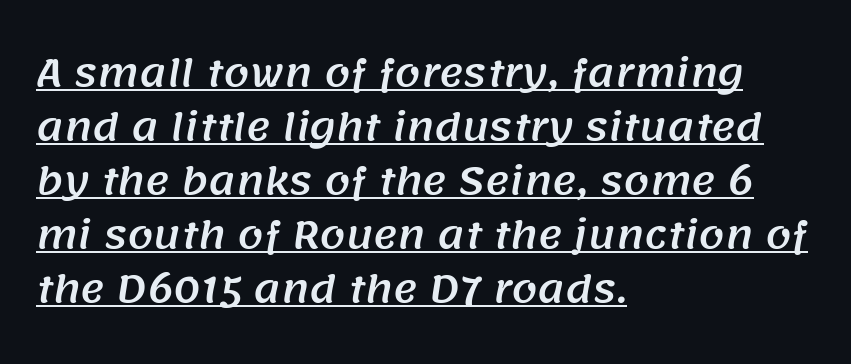
These characters rest on top of a visible drawn line. You could call the tracking neutral — neither tight nor loose. Unlike a traditional serif, this face leaves its strokes unadorned. Horizontal bands of white between lines are of average thickness. Varying glyph widths throughout — classic text-font behaviour. Visually the block forms a straight wall on the left and a jagged coastline on the right.
